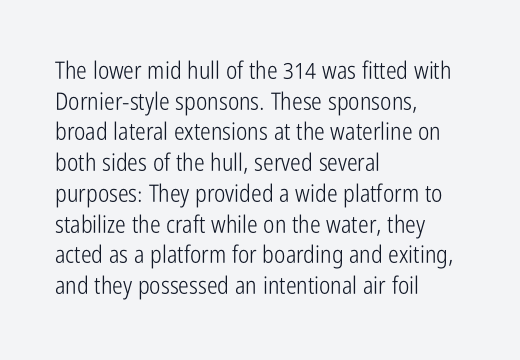
The image shows 24 px text type, upright; set left-aligned, normal line spacing (1.28x), normal letter spacing, not underlined.
